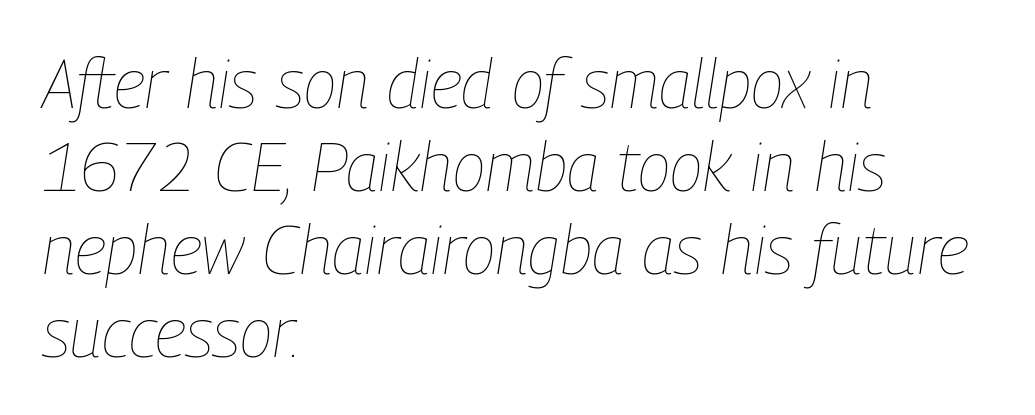
The image shows 68 px thin, condensed type, italic (leaning right); set left-aligned, line spacing 1.22x, normal letter spacing, not underlined; low stroke contrast and a medium x-height.
